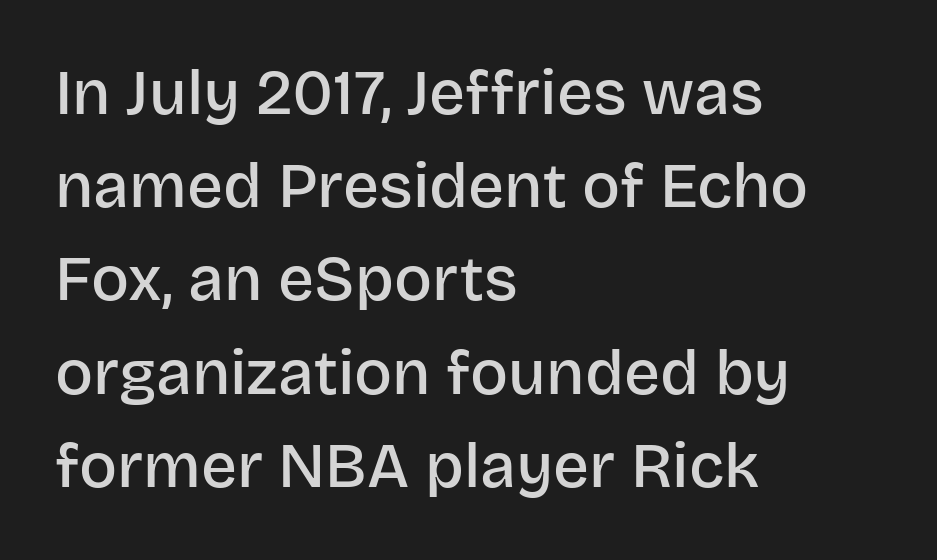
The image shows 63 px semibold sans-serif type, upright; set left-aligned, normal line spacing (1.48x), normal letter spacing, not underlined; low stroke contrast and a large x-height.
